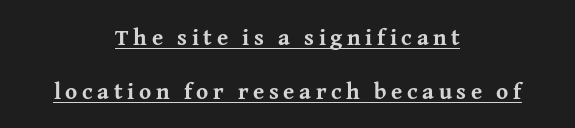
Q: Is the text bold? A: Yes.
Q: Is the text italic (slanted)? A: No, it is upright.
Q: Is the text underlined? A: Yes.
Q: How is the paragraph aligned? A: Centered.
Q: Is the spacing between letters normal or unusually wide? A: Unusually wide.
Q: Is the spacing between lines tight, normal or loose? A: Loose.
